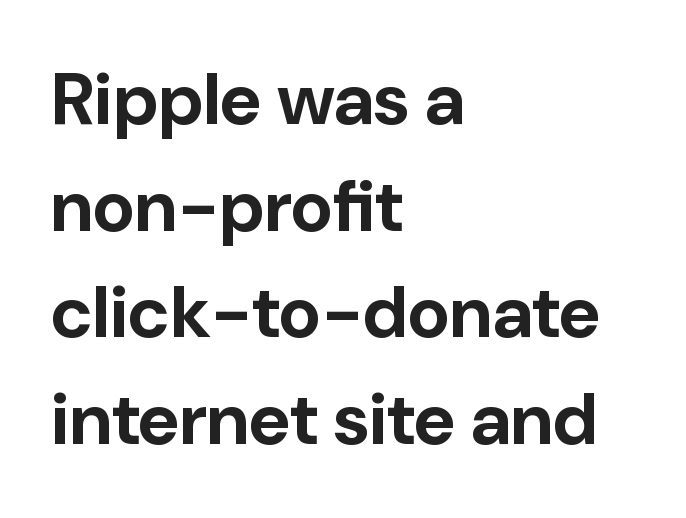
Q: Is the text bold? A: Yes.
Q: Is the text italic (slanted)? A: No, it is upright.
Q: Is the typeface a serif or a sans-serif typeface? A: Sans-serif.
Q: Is the text underlined? A: No.
Q: How is the paragraph aligned? A: Left-aligned.
Q: Is the spacing between letters normal or unusually wide? A: Normal.
Q: Is the spacing between lines tight, normal or loose? A: Normal.
Q: Width (condensed, normal, or wide)? A: Normal.
Q: Stroke contrast? A: Low.
Q: x-height? A: Medium.
Q: Monospaced? A: No.
